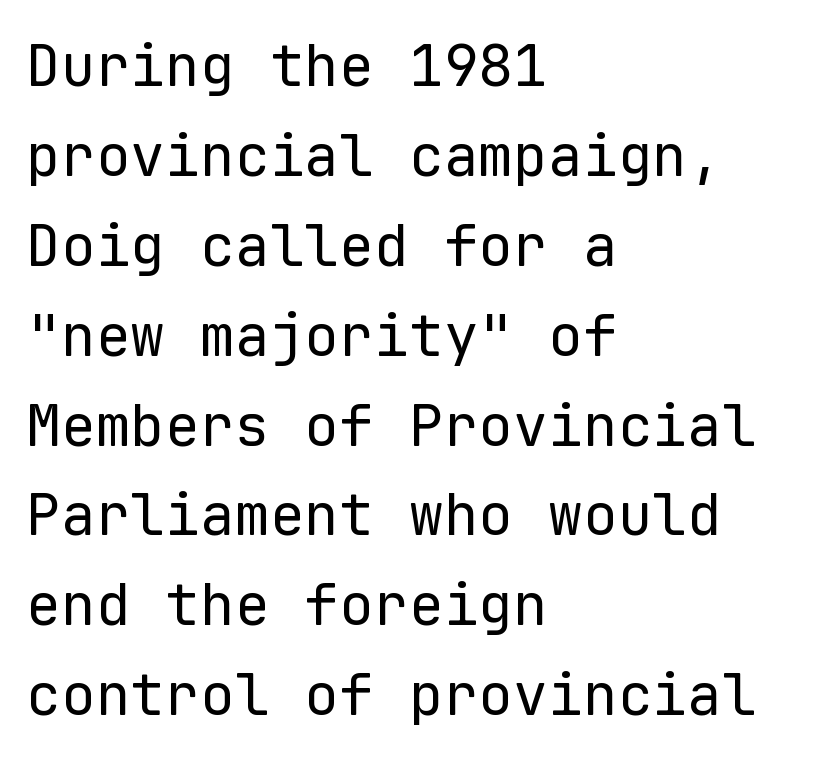
The image shows 58 px regular-weight sans-serif type, upright, monospaced; set left-aligned, normal line spacing (1.55x), normal letter spacing, not underlined; low stroke contrast and a medium x-height.
